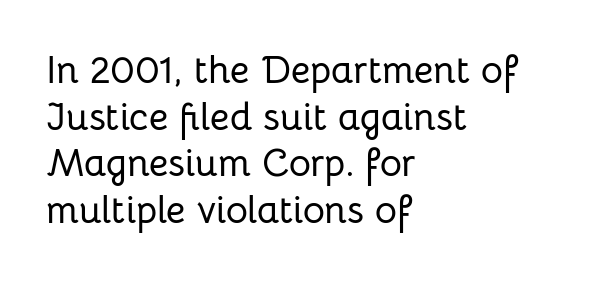
{"serif": "no", "italic": "no", "width": "normal", "stroke_contrast": "low", "x_height": "medium", "monospaced": "no", "underline": "no", "align": "left", "line_spacing_ratio": 1.23, "letter_spacing": "normal", "letter_spacing_em": 0.0, "glyph_px": 38}
